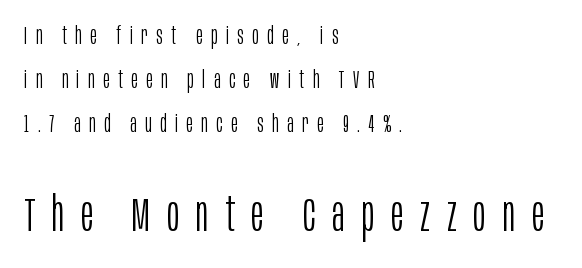
Looks like regular typesetting: each glyph gets only the width it needs. Caption: upper text group reduced, lower text group enlarged. Stroke mass is kept to a normal reading level or below. The text block is weighted toward the left margin, trailing off unevenly rightward.
